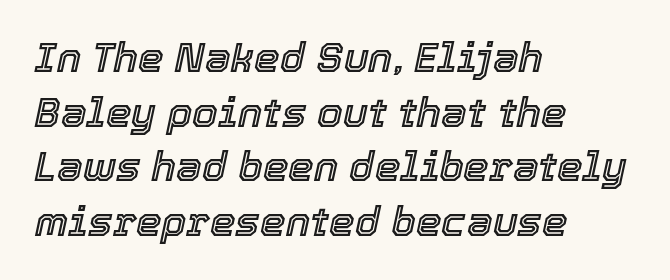
The letters sit at their default tracking, neither squeezed nor spread. Honestly, the row spacing looks completely unremarkable. Just letters on the line, the space beneath them empty. When letters slant like this, we call the style italic.
